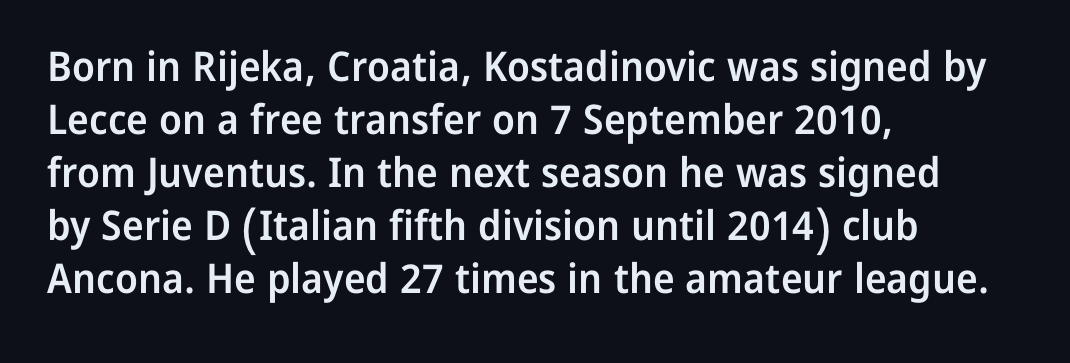
Proportional: the letters do not fall into vertical columns. The designer left line spacing at the default. The rendering keeps characters at their native spacing. A classic flush-left, rag-right setting is used for this passage.
